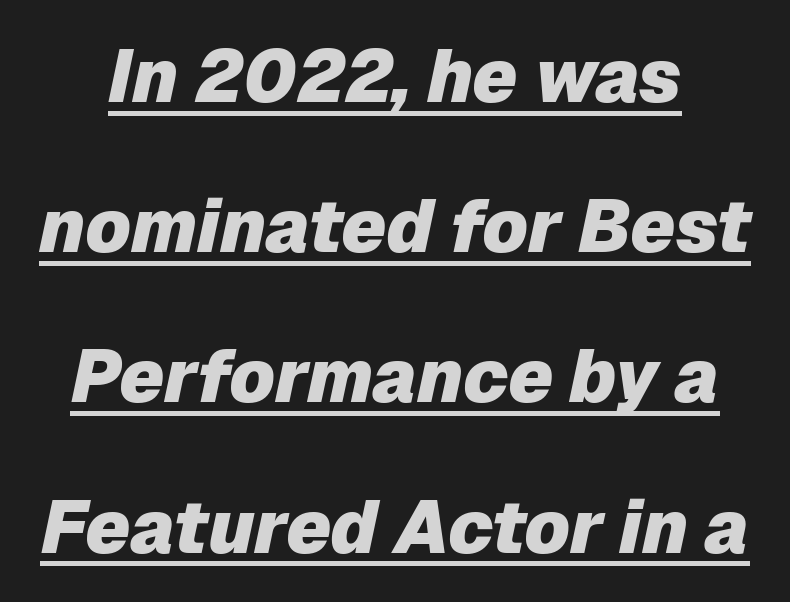
Q: Is the text bold? A: Yes.
Q: Is the text italic (slanted)? A: Yes, it leans right by about 12 degrees.
Q: Is the text underlined? A: Yes.
Q: Is the spacing between letters normal or unusually wide? A: Normal.
Q: Is the spacing between lines tight, normal or loose? A: Loose.
Q: Width (condensed, normal, or wide)? A: Normal.
Q: Stroke contrast? A: Low.
Q: x-height? A: Medium.
Q: Monospaced? A: No.
